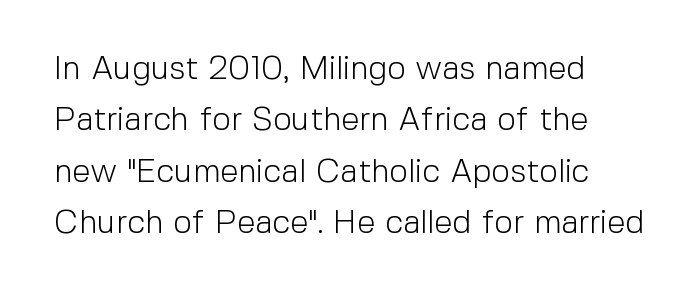
The image shows 33 px light sans-serif type, upright; set normal line spacing (1.56x), normal letter spacing, not underlined; a medium x-height.
